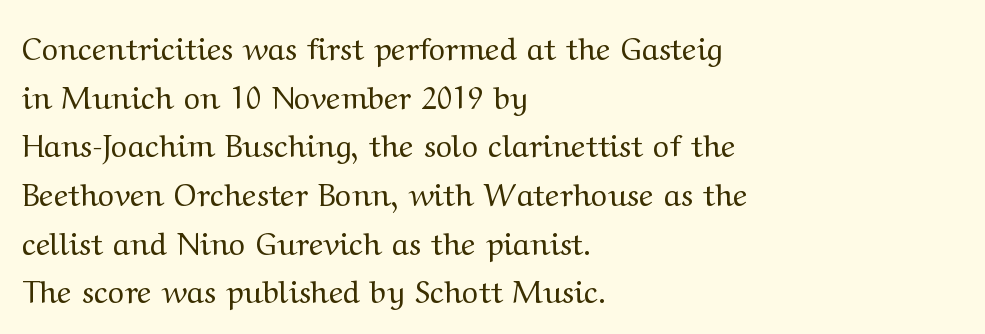
Q: Is the text bold? A: No.
Q: Is the text italic (slanted)? A: No, it is upright.
Q: Is the typeface a serif or a sans-serif typeface? A: Serif.
Q: Is the text underlined? A: No.
Q: How is the paragraph aligned? A: Left-aligned.
Q: Is the spacing between letters normal or unusually wide? A: Normal.
Q: Is the spacing between lines tight, normal or loose? A: Normal.
Q: Width (condensed, normal, or wide)? A: Wide.
Q: Stroke contrast? A: Medium.
Q: x-height? A: Medium.
Q: Monospaced? A: No.
